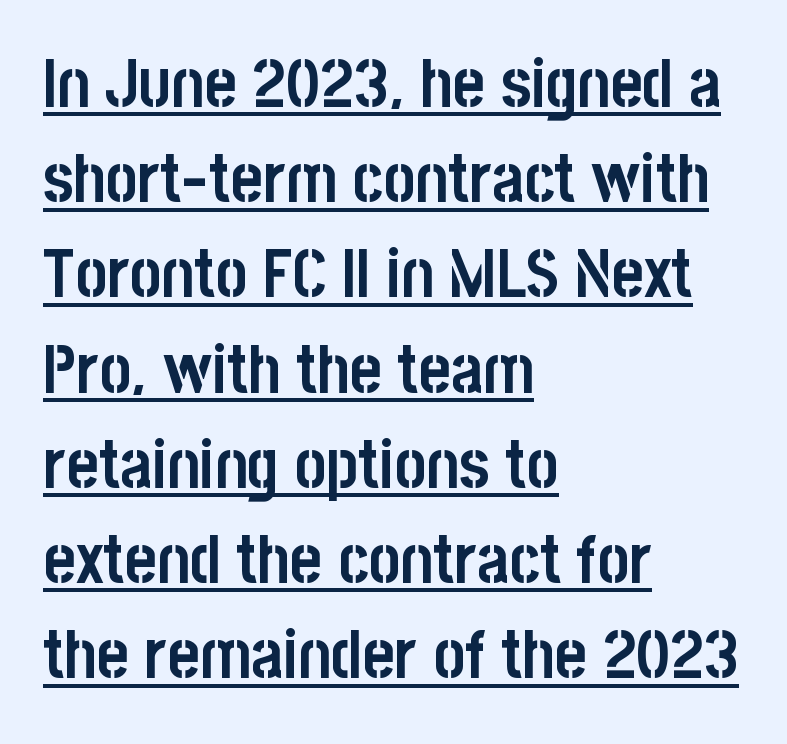
Glyph-to-glyph distance matches everyday printed text. The lines are quadded left. Glance below the letters and you will spot a drawn line. The letters stand straight up with perfectly vertical stems.
